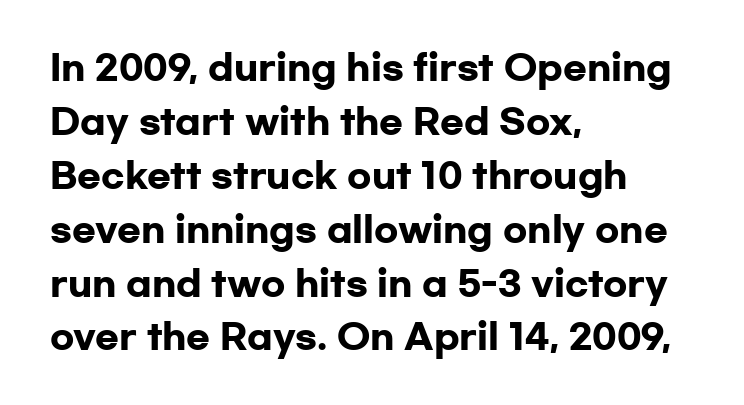
Q: Is the text bold? A: Yes.
Q: Is the text italic (slanted)? A: No, it is upright.
Q: Is the typeface a serif or a sans-serif typeface? A: Sans-serif.
Q: Is the text underlined? A: No.
Q: How is the paragraph aligned? A: Left-aligned.
Q: Is the spacing between letters normal or unusually wide? A: Normal.
Q: Is the spacing between lines tight, normal or loose? A: Normal.
Q: Width (condensed, normal, or wide)? A: Wide.
Q: Stroke contrast? A: Low.
Q: x-height? A: Medium.
Q: Monospaced? A: No.
